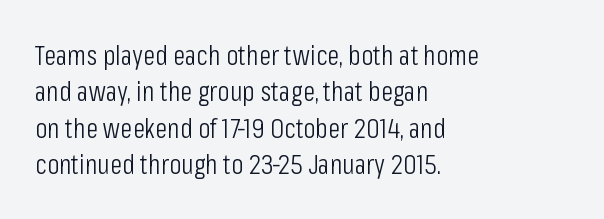
The image shows 28 px light, condensed sans-serif type, upright; set left-aligned, normal line spacing (1.3x), normal letter spacing, not underlined; low stroke contrast and a medium x-height.
